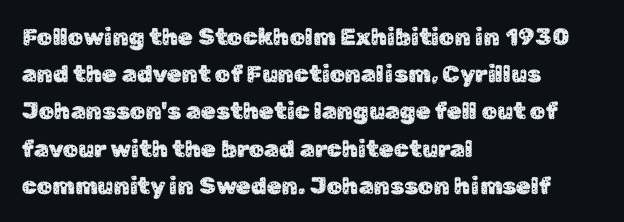
The image shows 24 px text type, upright; set left-aligned, normal line spacing (1.55x), normal letter spacing, not underlined.
